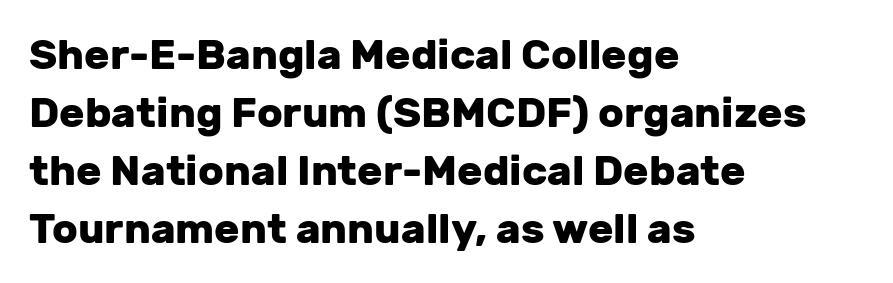
{"serif": "no", "italic": "no", "bold": "yes", "weight": "heavy", "width": "normal", "stroke_contrast": "low", "x_height": "medium", "monospaced": "no", "underline": "no", "align": "left", "line_spacing": "normal", "line_spacing_ratio": 1.38, "letter_spacing": "normal", "letter_spacing_em": 0.0, "glyph_px": 42}
